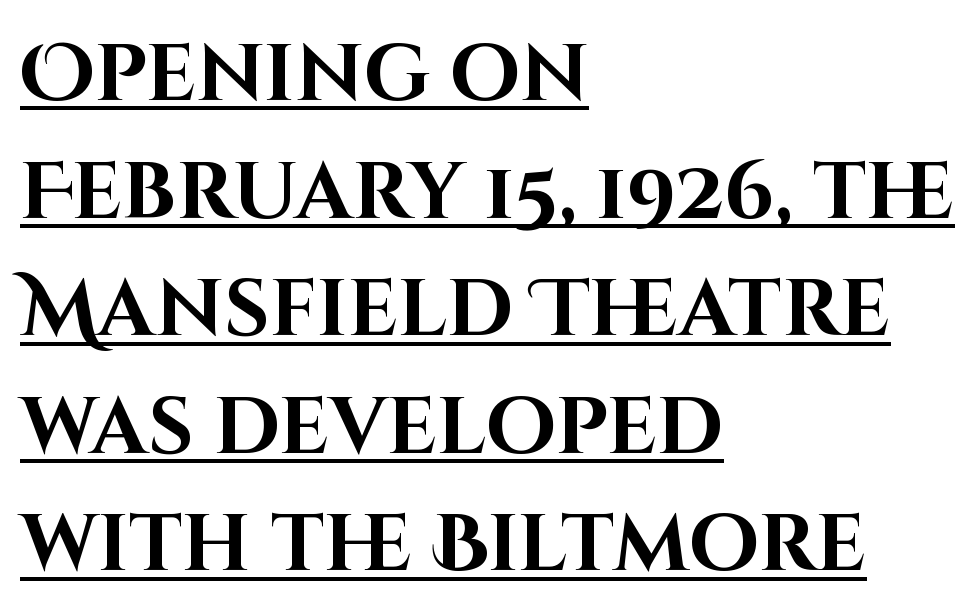
{"serif": "no", "italic": "no", "bold": "yes", "weight": "bold", "width": "normal", "stroke_contrast": "high", "x_height": "large", "monospaced": "no", "underline": "yes", "align": "left", "line_spacing": "normal", "line_spacing_ratio": 1.47, "letter_spacing": "normal", "letter_spacing_em": 0.0, "glyph_px": 80}
